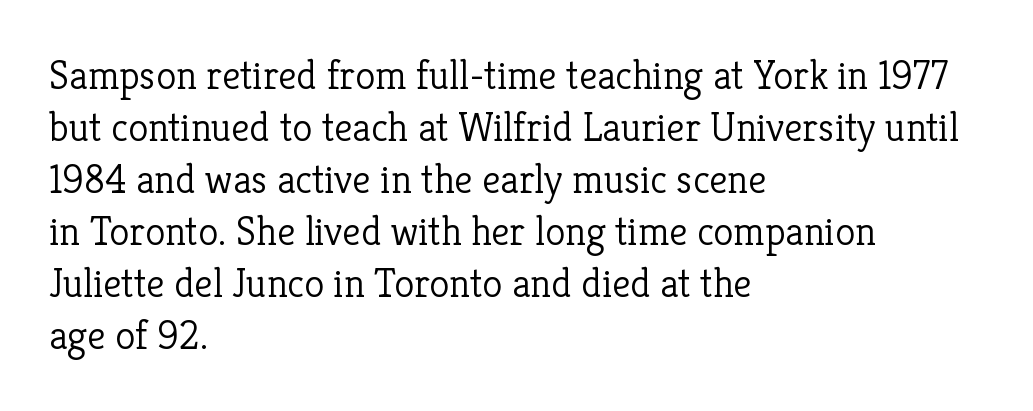
Q: Is the text bold? A: No.
Q: Is the text italic (slanted)? A: No, it is upright.
Q: Is the typeface a serif or a sans-serif typeface? A: Serif.
Q: Is the text underlined? A: No.
Q: How is the paragraph aligned? A: Left-aligned.
Q: Is the spacing between letters normal or unusually wide? A: Normal.
Q: Is the spacing between lines tight, normal or loose? A: Normal.
Q: Width (condensed, normal, or wide)? A: Normal.
Q: Stroke contrast? A: Low.
Q: x-height? A: Medium.
Q: Monospaced? A: No.
